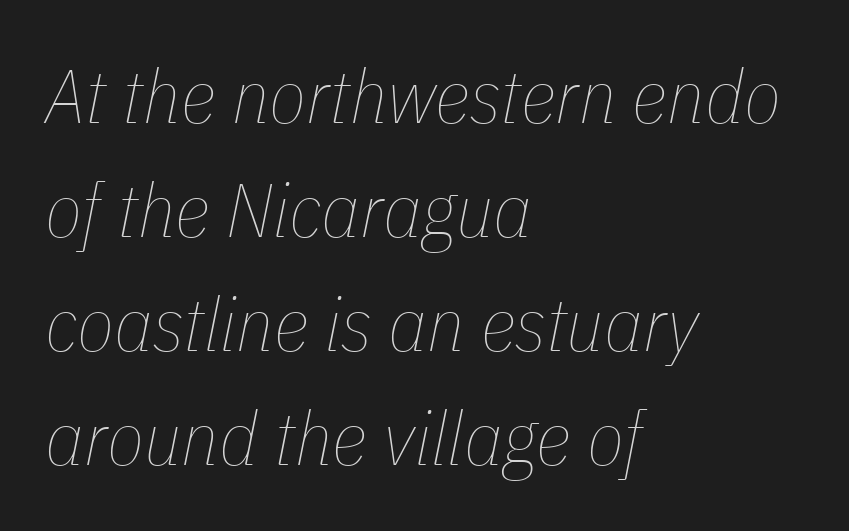
The image shows 76 px thin, condensed type, italic (leaning right); set left-aligned, normal line spacing (1.5x), normal letter spacing, not underlined; low stroke contrast and a medium x-height.
